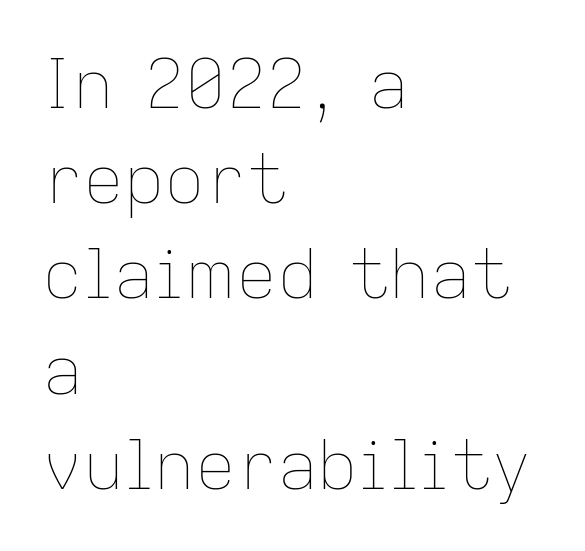
Q: Is the text bold? A: No.
Q: Is the text italic (slanted)? A: No, it is upright.
Q: Is the text underlined? A: No.
Q: How is the paragraph aligned? A: Left-aligned.
Q: Is the spacing between letters normal or unusually wide? A: Normal.
Q: Is the spacing between lines tight, normal or loose? A: Normal.
Q: Width (condensed, normal, or wide)? A: Normal.
Q: Stroke contrast? A: Low.
Q: x-height? A: Medium.
Q: Monospaced? A: No.
